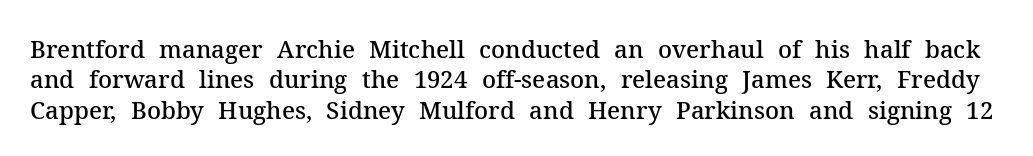
The lettering stays uniformly vertical, giving the passage a roman look. The gap between lines stays unmarked. Students, note that the glyphs here touch the page at normal intervals. How heavy is the stroke? Medium-heavy — a semibold, shy of bold.
